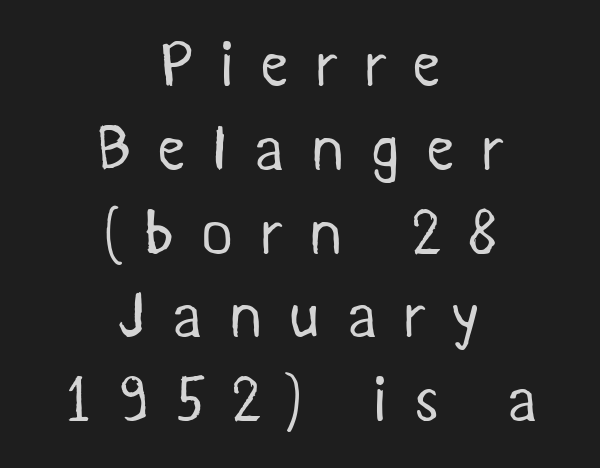
Q: Is the text bold? A: No.
Q: Is the typeface a serif or a sans-serif typeface? A: Sans-serif.
Q: Is the text underlined? A: No.
Q: How is the paragraph aligned? A: Centered.
Q: Is the spacing between letters normal or unusually wide? A: Unusually wide.
Q: Is the spacing between lines tight, normal or loose? A: Normal.
Q: Width (condensed, normal, or wide)? A: Normal.
Q: Stroke contrast? A: Medium.
Q: x-height? A: Medium.
Q: Monospaced? A: No.
